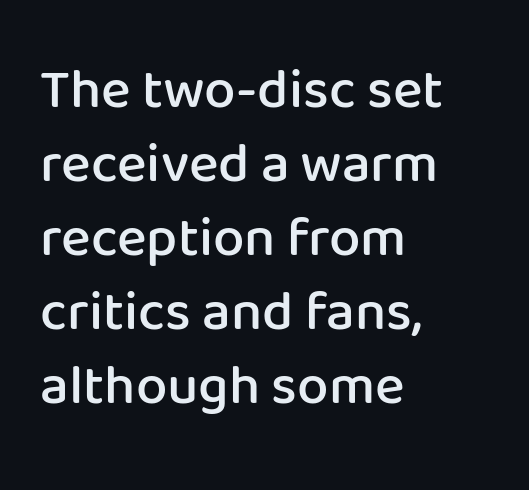
The typesetting leans somewhat heavy: a semibold. Unmarked baselines from the first word to the last. Character widths vary here, with narrow letters taking less room than wide ones. The rendering anchors every line to the left-hand side. Does the type have serifs? No, each stem ends abruptly.
